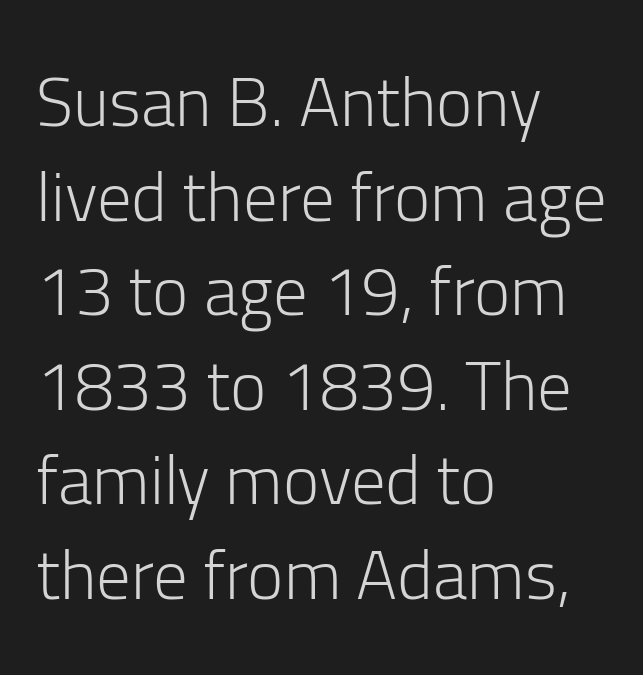
Character widths vary here, with narrow letters taking less room than wide ones. The passage shown is typeset with a sans-serif family. Vertically, the passage feels balanced, rows spaced as you'd expect. Leftover space on each line is placed entirely after the last word. Tracking value appears to be zero — textbook default spacing.
